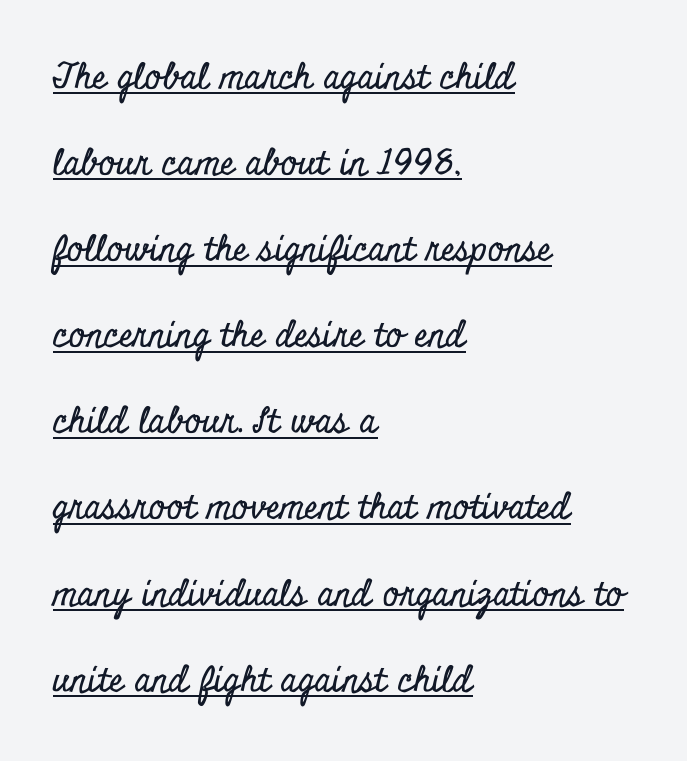
The image shows 35 px condensed serif type; set left-aligned, loose line spacing (2.46x), normal letter spacing, underlined; low stroke contrast and a small x-height.
